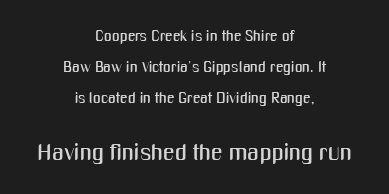
Q: Is the text italic (slanted)? A: No, it is upright.
Q: Is the text underlined? A: No.
Q: How is the paragraph aligned? A: Centered.
Q: Is the spacing between letters normal or unusually wide? A: Normal.
Q: Is the spacing between lines tight, normal or loose? A: Loose.
Q: Which block of text is set in a larger size, the first (top) or the second (bottom)? A: The second (bottom) one.
